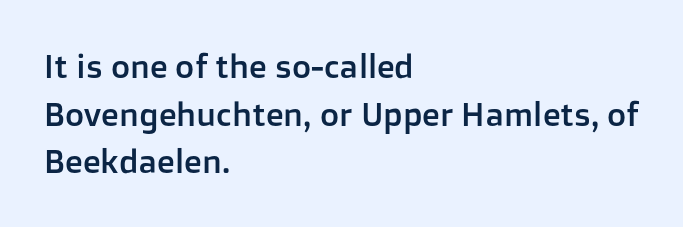
Q: Is the text italic (slanted)? A: No, it is upright.
Q: Is the typeface a serif or a sans-serif typeface? A: Sans-serif.
Q: Is the text underlined? A: No.
Q: How is the paragraph aligned? A: Left-aligned.
Q: Is the spacing between letters normal or unusually wide? A: Normal.
Q: Is the spacing between lines tight, normal or loose? A: Normal.
Q: Width (condensed, normal, or wide)? A: Normal.
Q: Stroke contrast? A: Low.
Q: x-height? A: Medium.
Q: Monospaced? A: No.
